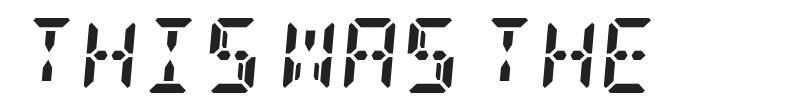
Q: Is the text bold? A: Yes.
Q: Is the text italic (slanted)? A: Yes, it leans right by about 5 degrees.
Q: Is the typeface a serif or a sans-serif typeface? A: Serif.
Q: Is the text underlined? A: No.
Q: Is the spacing between letters normal or unusually wide? A: Normal.
Q: Width (condensed, normal, or wide)? A: Condensed.
Q: Stroke contrast? A: Low.
Q: x-height? A: Large.
